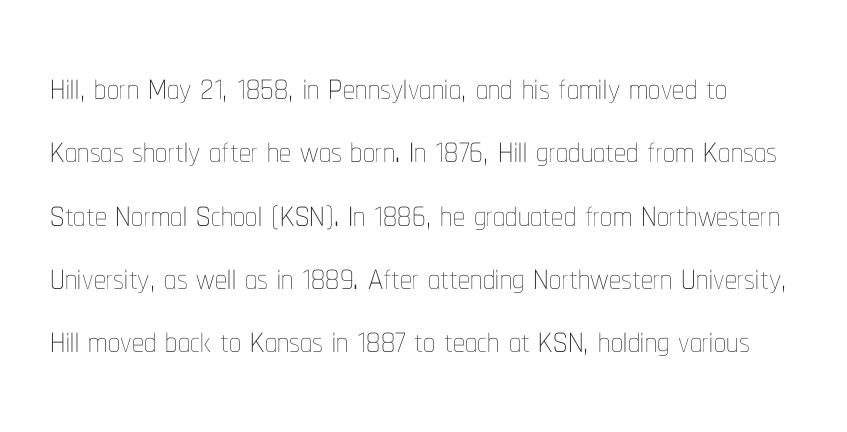
Q: Is the text bold? A: No.
Q: Is the text italic (slanted)? A: No, it is upright.
Q: Is the text underlined? A: No.
Q: Is the spacing between letters normal or unusually wide? A: Normal.
Q: Is the spacing between lines tight, normal or loose? A: Normal.
Q: Width (condensed, normal, or wide)? A: Condensed.
Q: Stroke contrast? A: Low.
Q: x-height? A: Medium.
Q: Monospaced? A: No.
